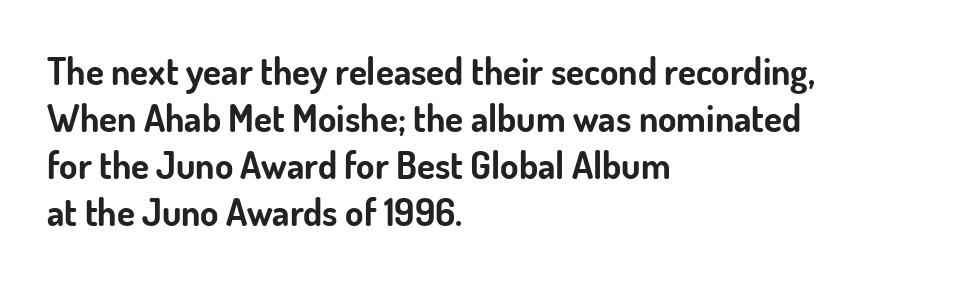
The image shows 37 px bold sans-serif type, upright; set left-aligned, normal line spacing (1.27x), normal letter spacing, not underlined; low stroke contrast and a small x-height.
